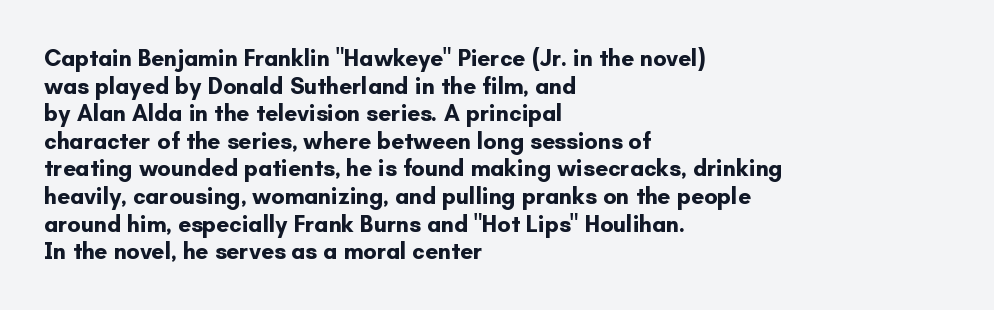
{"italic": "no", "bold": "yes", "underline": "no", "align": "left", "line_spacing_ratio": 1.2, "letter_spacing": "normal", "letter_spacing_em": 0.0, "glyph_px": 23}
